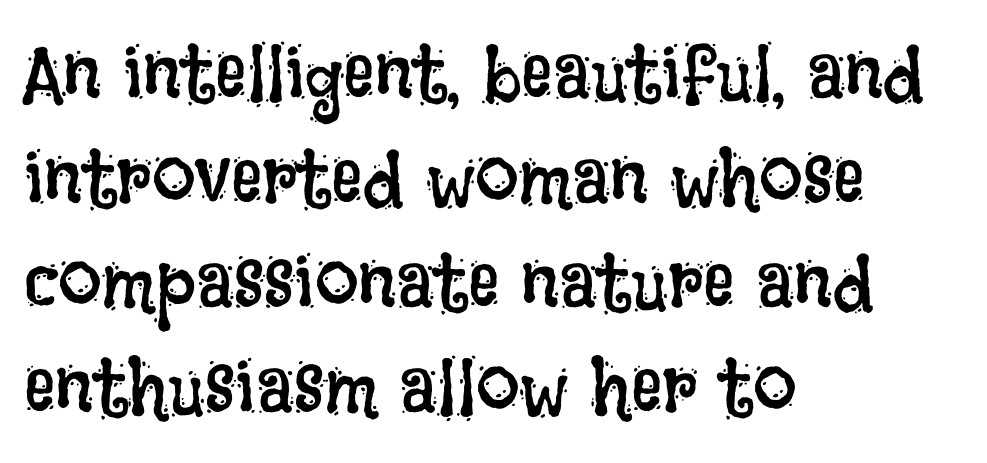
Which margin do the lines hug? The left one — the right edge is uneven. This sample uses an upright cut, with every glyph sitting square on the baseline. Anything drawn beneath the words? Only blank space. Nobody touched the tracking dial on this one. Rows of type keep a routine distance in the vertical direction. A quiet, ordinary-to-light weight characterises the typeface.
